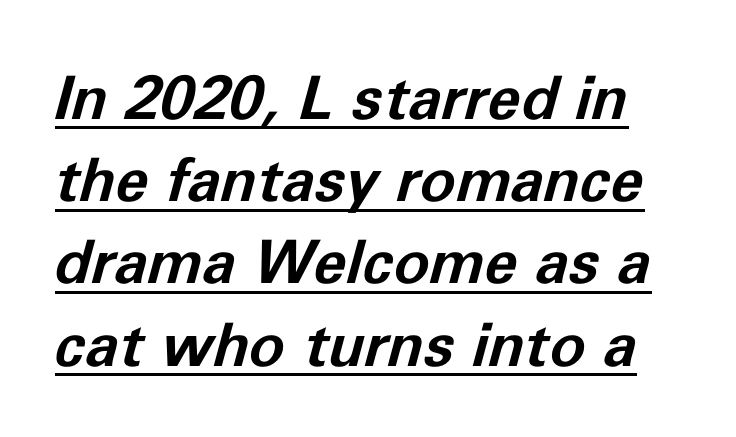
Strong, thick strokes mark this as bold type. The lettering is marked with a stroke running underneath it. Think of a printed novel: that variable character pitch is what you see here. Slanted lettering throughout. The letterforms sit shoulder to shoulder at normal distance.
